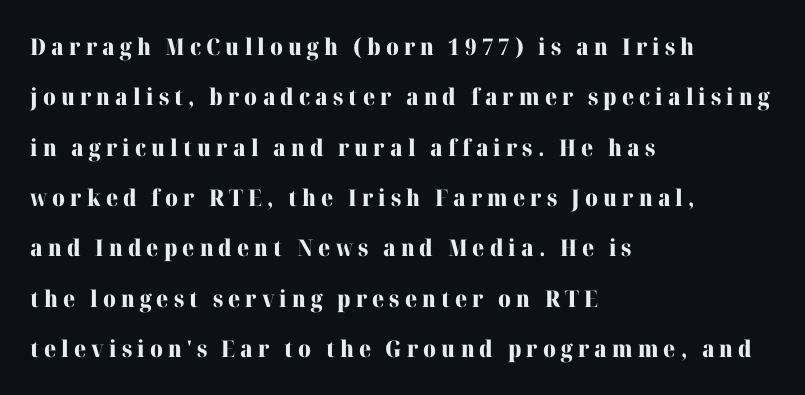
{"italic": "no", "bold": "yes", "underline": "no", "align": "left", "line_spacing": "loose", "line_spacing_ratio": 2.19, "letter_spacing": "wide", "letter_spacing_em": 0.22, "glyph_px": 23}
